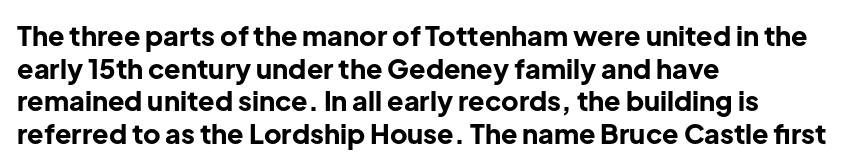
{"italic": "no", "bold": "yes", "underline": "no", "align": "left", "line_spacing_ratio": 1.21, "letter_spacing": "normal", "letter_spacing_em": 0.0, "glyph_px": 27}
